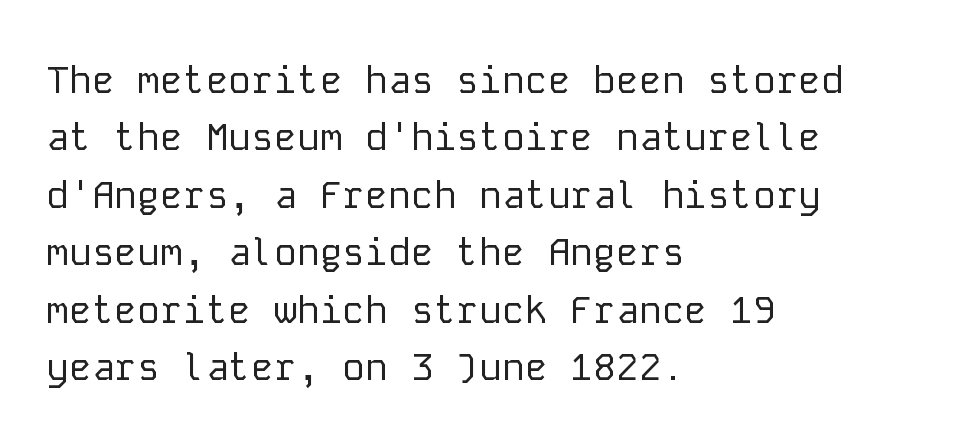
The image shows 38 px regular-weight sans-serif type, upright, monospaced; set left-aligned, normal line spacing (1.51x), normal letter spacing, not underlined; low stroke contrast and a medium x-height.
